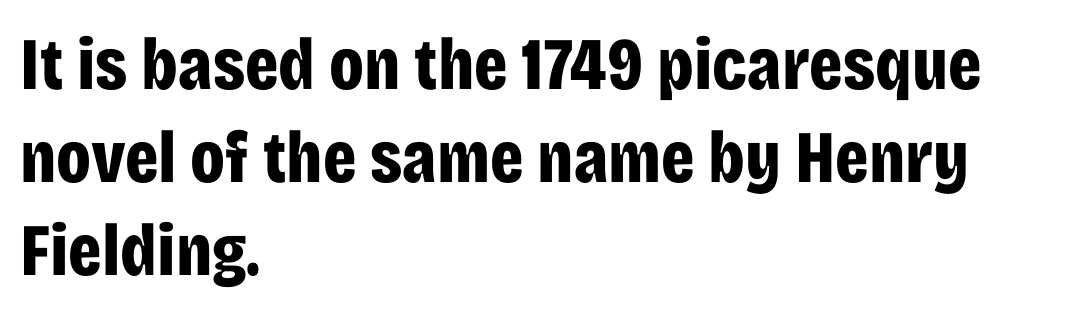
{"serif": "no", "italic": "no", "bold": "yes", "weight": "bold", "width": "condensed", "stroke_contrast": "low", "x_height": "large", "monospaced": "no", "underline": "no", "align": "left", "line_spacing": "normal", "line_spacing_ratio": 1.26, "letter_spacing": "normal", "letter_spacing_em": 0.0, "glyph_px": 74}
